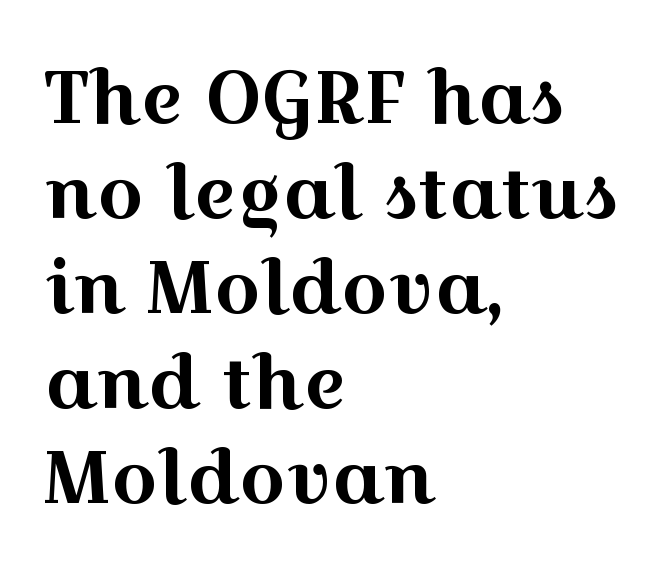
Leftover space on each line is placed entirely after the last word. What's the leading like? Ordinary, nothing unusual. Note the varied advance widths — an 'i' is clearly narrower than an 'm'. This rendering employs a face with finishing strokes, i.e., a serif.
